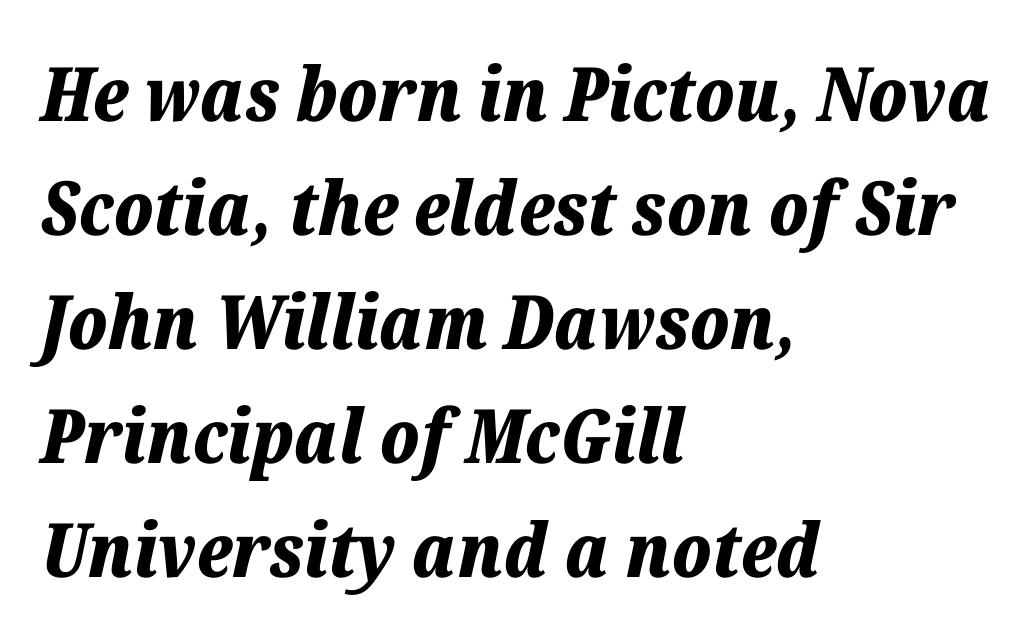
Honestly, there is no underline to notice here at all. This sample uses plain, unmodified letter spacing. In terms of posture, this sample is oblique. Strokes here are thick enough to call this a true bold. The paragraph has a hard left edge and a soft right edge.
